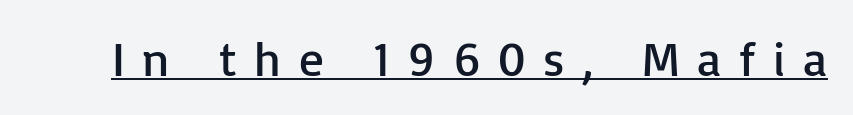
Q: Is the text bold? A: No.
Q: Is the text italic (slanted)? A: No, it is upright.
Q: Is the typeface a serif or a sans-serif typeface? A: Sans-serif.
Q: Is the text underlined? A: Yes.
Q: Is the spacing between letters normal or unusually wide? A: Unusually wide.
Q: Width (condensed, normal, or wide)? A: Normal.
Q: Stroke contrast? A: Low.
Q: x-height? A: Medium.
Q: Monospaced? A: No.
